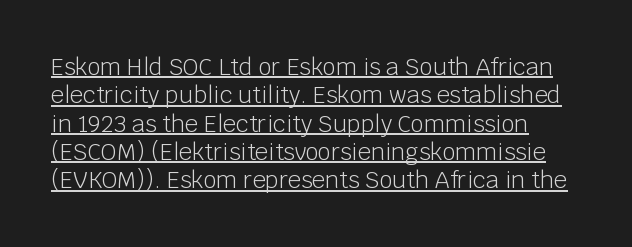
The typesetting does not lean heavy: it is not bold. Designer's note — italics off, roman on. Caption: lettering with a line underneath. Tracking value appears to be zero — textbook default spacing.
